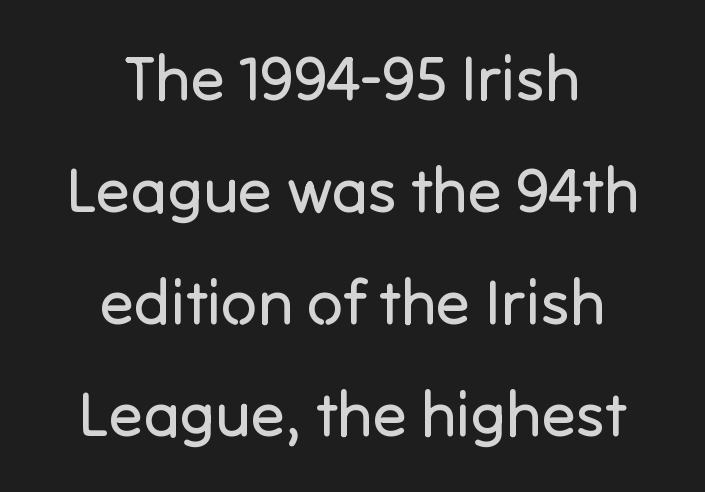
Q: Is the text bold? A: No.
Q: Is the text italic (slanted)? A: No, it is upright.
Q: Is the typeface a serif or a sans-serif typeface? A: Sans-serif.
Q: Is the text underlined? A: No.
Q: How is the paragraph aligned? A: Centered.
Q: Is the spacing between letters normal or unusually wide? A: Normal.
Q: Width (condensed, normal, or wide)? A: Normal.
Q: Stroke contrast? A: Low.
Q: x-height? A: Medium.
Q: Monospaced? A: No.
